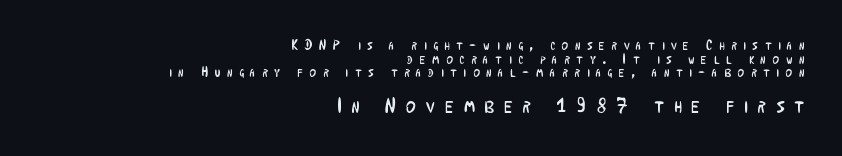
In this sample the second text group is rendered at the bigger scale. Style check: upright. The font is comparable to plain body text, perhaps lighter. Every row of glyphs terminates at an identical x-position on the right. The baseline area is clear. Interline gaps are noticeably narrow in this sample.
